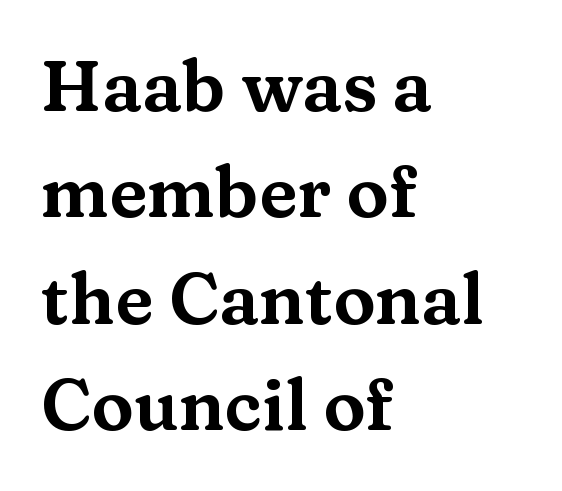
The typography opts for an upright posture over an oblique one. Note the varied advance widths — an 'i' is clearly narrower than an 'm'. This rendering uses left alignment, leaving the right contour irregular. Typographically, this falls in the serif category.
